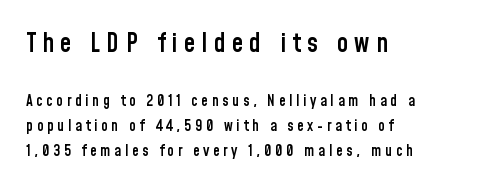
The image shows 26 px text type, upright; set left-aligned, normal line spacing (1.69x), unusually wide letter spacing (+0.24 em), not underlined; the first (top) block is 1.73x larger.
